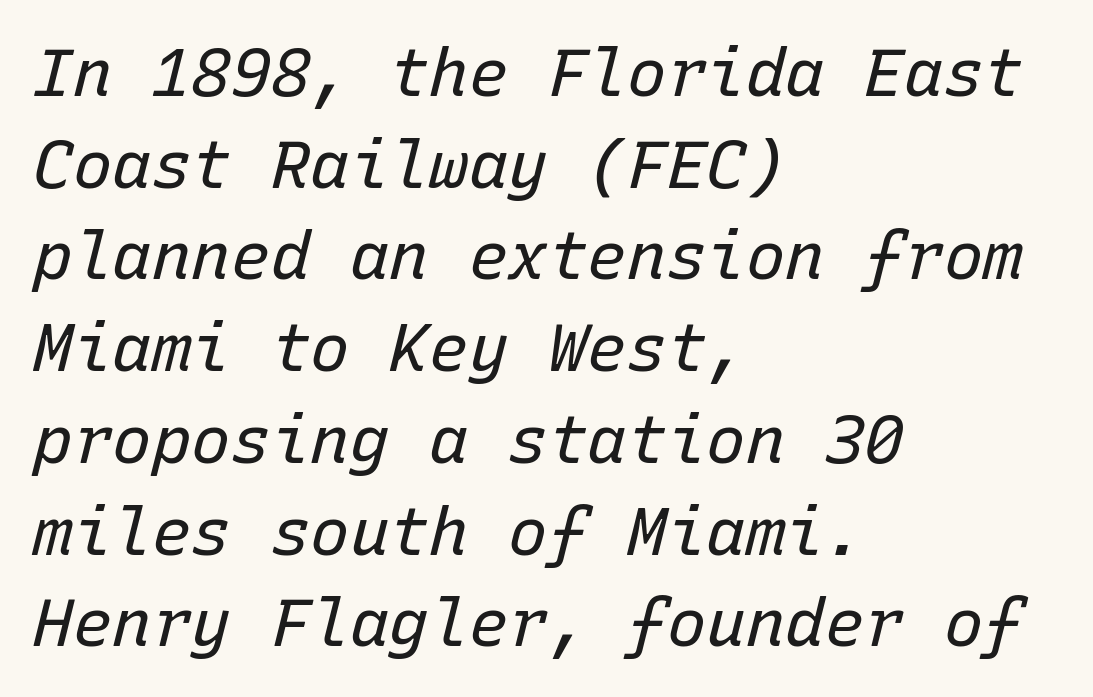
Q: Is the text bold? A: No.
Q: Is the text italic (slanted)? A: Yes, it leans right by about 15 degrees.
Q: Is the text underlined? A: No.
Q: How is the paragraph aligned? A: Left-aligned.
Q: Is the spacing between letters normal or unusually wide? A: Normal.
Q: Is the spacing between lines tight, normal or loose? A: Normal.
Q: Width (condensed, normal, or wide)? A: Normal.
Q: Stroke contrast? A: Low.
Q: x-height? A: Medium.
Q: Monospaced? A: Yes.
